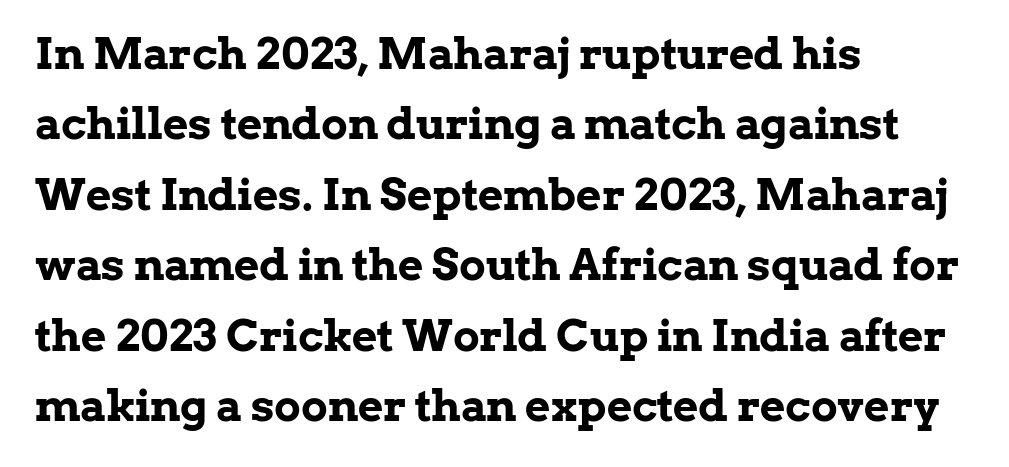
The image shows 44 px bold serif type, upright; set left-aligned, normal line spacing (1.6x), normal letter spacing, not underlined; low stroke contrast and a medium x-height.
